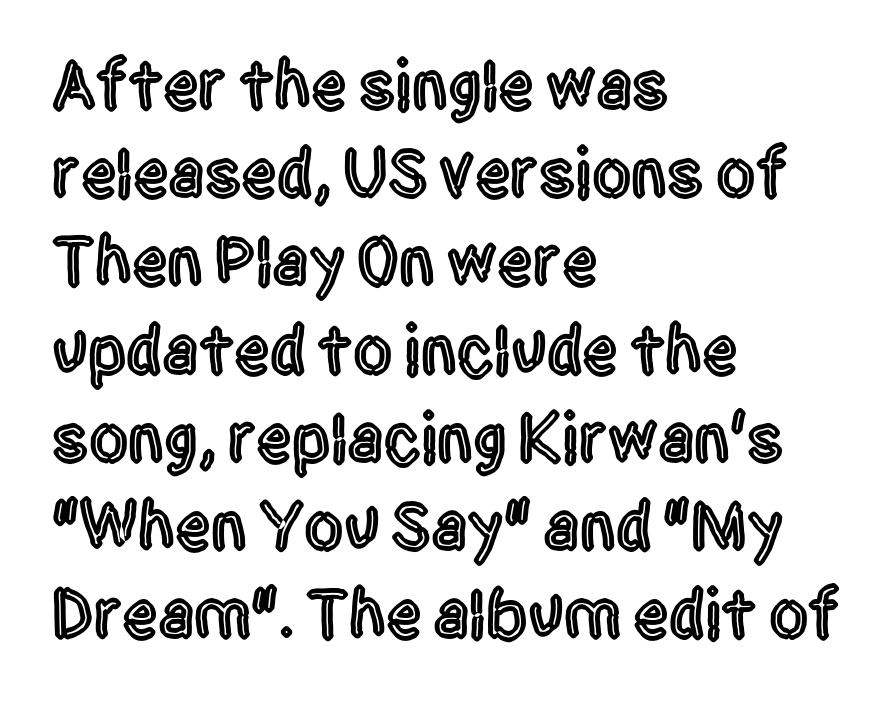
The letterforms sit shoulder to shoulder at normal distance. Short and long lines alike share a common starting point at left. The specimen omits any rule beneath the text block's lines. The passage shown stacks its lines at a standard gap.
